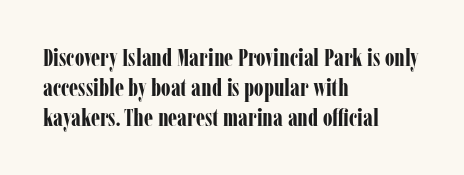
Every character sits straight up, as roman type does. This rendering uses left alignment, leaving the right contour irregular. Letters rest on an invisible, unmarked baseline. The passage shown has conventional tracking throughout. Pretty heavy lettering here — definitely bold.
